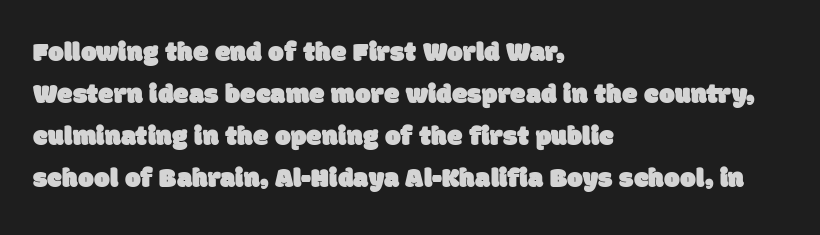
Baseline-to-baseline distance is the conventional proportion of letter height. Each line starts at the same left margin while the right side varies. A typesetter would label this face a sans. You could not count columns in this text — the font is proportionally spaced.
